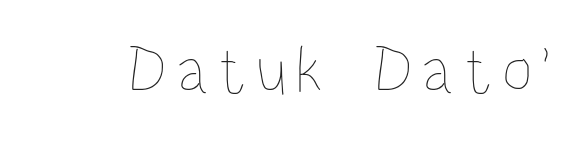
{"italic": "no", "bold": "no", "weight": "thin", "width": "condensed", "stroke_contrast": "low", "x_height": "large", "monospaced": "no", "underline": "no", "glyph_px": 67}
